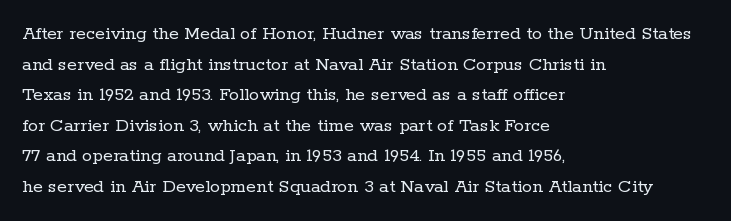
{"italic": "no", "bold": "no", "underline": "no", "align": "left", "line_spacing": "normal", "line_spacing_ratio": 1.53, "letter_spacing": "normal", "letter_spacing_em": 0.0, "glyph_px": 20}
